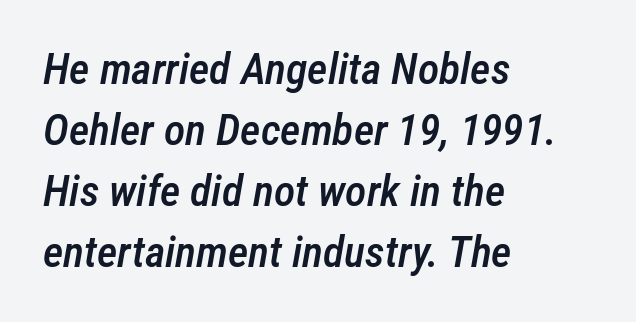
The image shows 44 px semibold, condensed type, italic (leaning right); set left-aligned, normal line spacing (1.39x), normal letter spacing, not underlined; low stroke contrast and a medium x-height.
